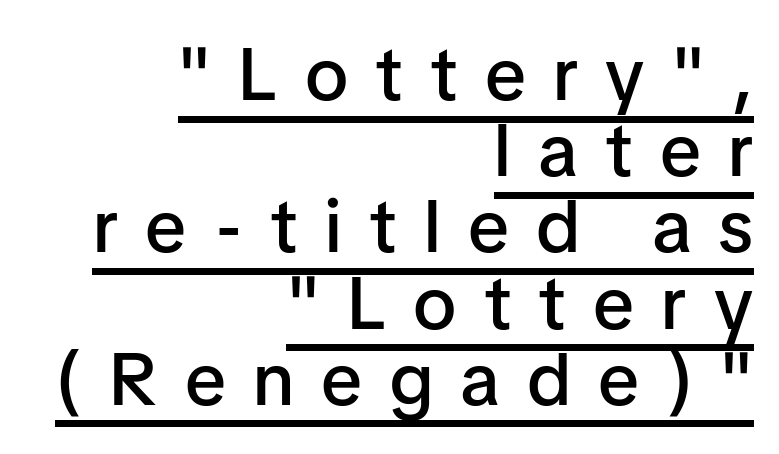
{"serif": "no", "italic": "no", "bold": "semi", "weight": "semibold", "width": "normal", "stroke_contrast": "low", "x_height": "medium", "monospaced": "no", "underline": "yes", "align": "right", "line_spacing": "tight", "line_spacing_ratio": 1.03, "letter_spacing": "wide", "letter_spacing_em": 0.37, "glyph_px": 74}
